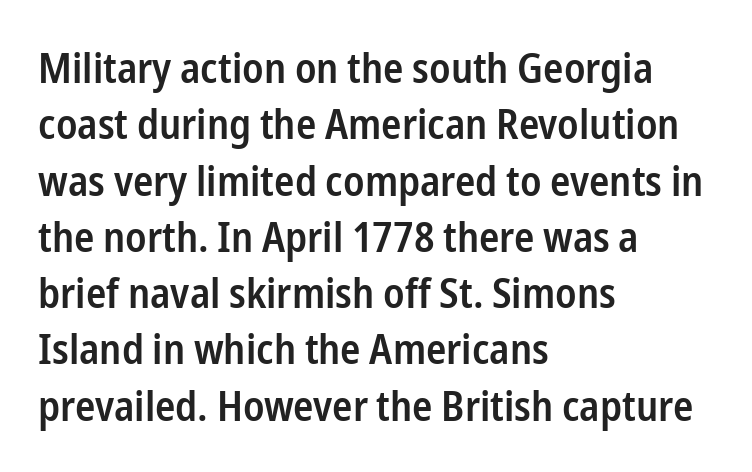
Notice how the passage keeps a crisp vertical edge on the left only. Typographic density is moderately raised because the face is semibold. The glyphs in this specimen are sans serif. Posture: straight, roman, zero tilt. Standard letterfit; no display-style spreading of the glyphs.
